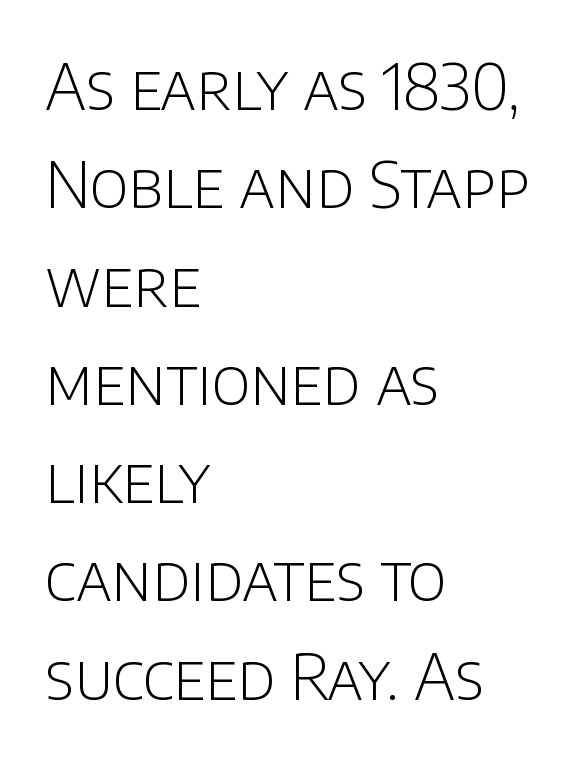
Q: Is the text bold? A: No.
Q: Is the text italic (slanted)? A: No, it is upright.
Q: Is the typeface a serif or a sans-serif typeface? A: Sans-serif.
Q: Is the text underlined? A: No.
Q: How is the paragraph aligned? A: Left-aligned.
Q: Is the spacing between letters normal or unusually wide? A: Normal.
Q: Is the spacing between lines tight, normal or loose? A: Normal.
Q: Width (condensed, normal, or wide)? A: Normal.
Q: Stroke contrast? A: Low.
Q: x-height? A: Large.
Q: Monospaced? A: No.
